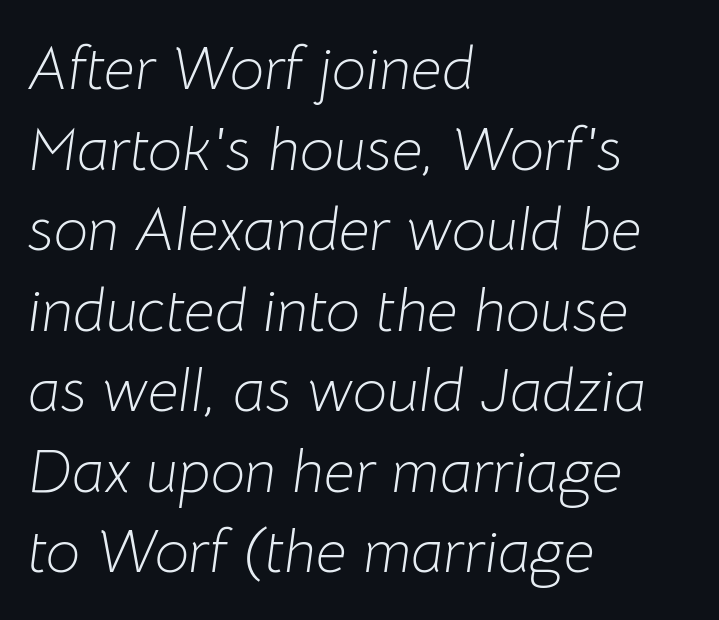
Q: Is the text bold? A: No.
Q: Is the text italic (slanted)? A: Yes, it leans right by about 8 degrees.
Q: Is the text underlined? A: No.
Q: How is the paragraph aligned? A: Left-aligned.
Q: Is the spacing between letters normal or unusually wide? A: Normal.
Q: Is the spacing between lines tight, normal or loose? A: Normal.
Q: Width (condensed, normal, or wide)? A: Normal.
Q: Stroke contrast? A: Low.
Q: x-height? A: Medium.
Q: Monospaced? A: No.
